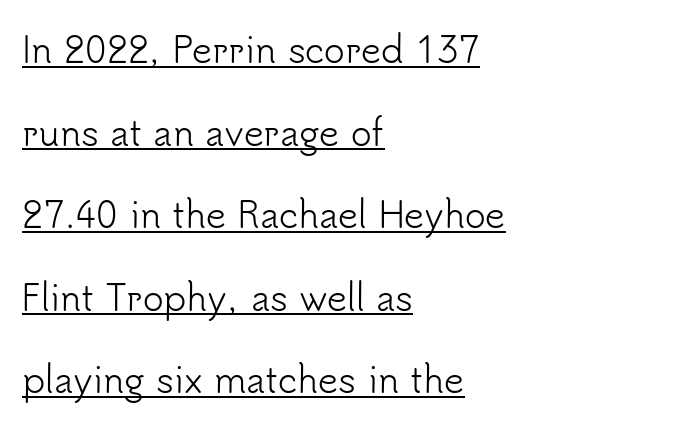
The image shows 35 px light sans-serif type, upright; set left-aligned, loose line spacing (2.36x), normal letter spacing, underlined; low stroke contrast and a small x-height.
